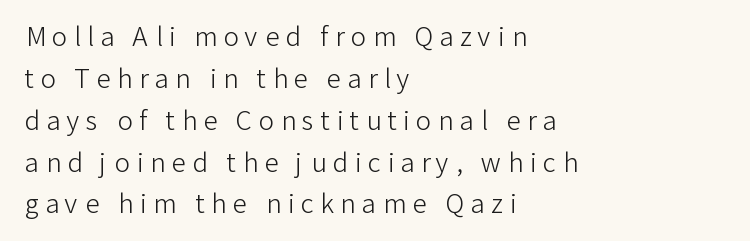
Q: Is the text bold? A: No.
Q: Is the text italic (slanted)? A: No, it is upright.
Q: Is the text underlined? A: No.
Q: How is the paragraph aligned? A: Left-aligned.
Q: Is the spacing between letters normal or unusually wide? A: Unusually wide.
Q: Is the spacing between lines tight, normal or loose? A: Normal.
